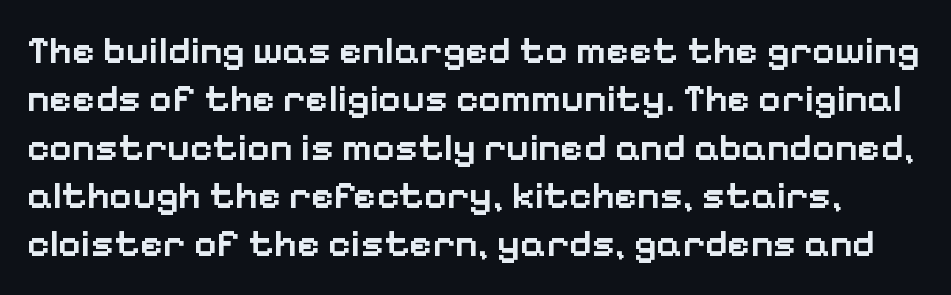
The face used here is a semibold: visibly heavier than regular, lighter than bold. Decoration check: the copy has no underline. Nothing unusual about the tracking: characters are spaced as the font intends. Think of a printed novel: that variable character pitch is what you see here.
